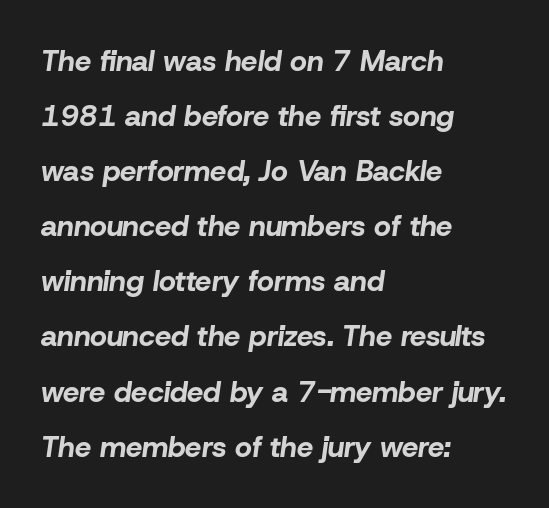
Q: Is the text bold? A: Yes.
Q: Is the text italic (slanted)? A: Yes, it leans right by about 8 degrees.
Q: Is the text underlined? A: No.
Q: How is the paragraph aligned? A: Left-aligned.
Q: Is the spacing between letters normal or unusually wide? A: Normal.
Q: Is the spacing between lines tight, normal or loose? A: Loose.
Q: Width (condensed, normal, or wide)? A: Normal.
Q: Stroke contrast? A: Low.
Q: x-height? A: Medium.
Q: Monospaced? A: No.
